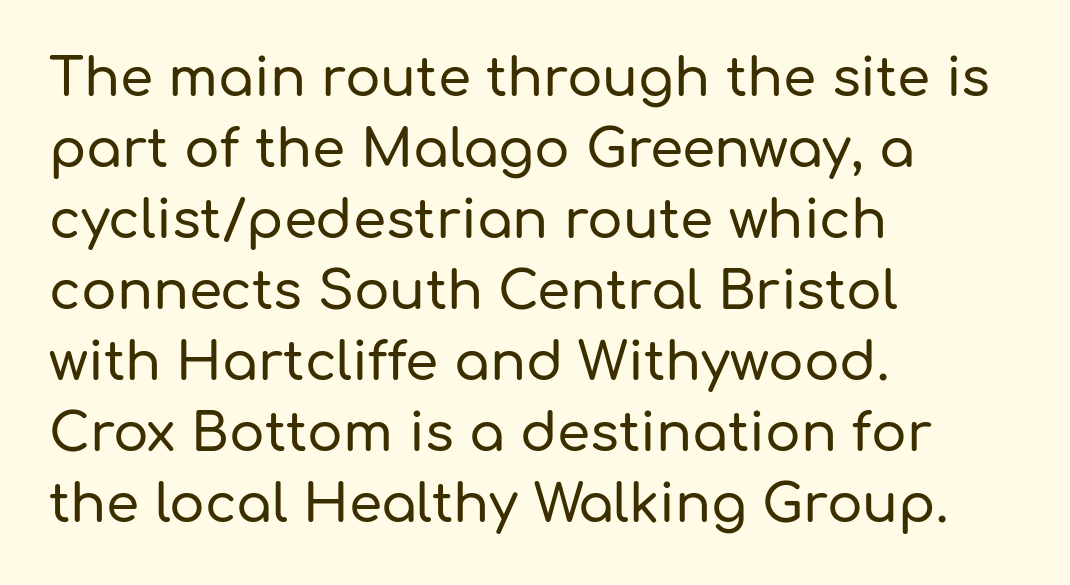
{"serif": "no", "italic": "no", "width": "normal", "stroke_contrast": "low", "x_height": "medium", "monospaced": "no", "underline": "no", "align": "left", "line_spacing": "normal", "line_spacing_ratio": 1.34, "letter_spacing": "normal", "letter_spacing_em": 0.0, "glyph_px": 53}
